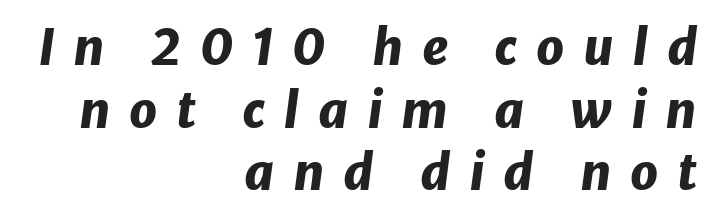
Q: Is the text bold? A: Yes.
Q: Is the text italic (slanted)? A: Yes, it leans right by about 8 degrees.
Q: Is the text underlined? A: No.
Q: How is the paragraph aligned? A: Right-aligned.
Q: Is the spacing between letters normal or unusually wide? A: Unusually wide.
Q: Is the spacing between lines tight, normal or loose? A: Normal.
Q: Width (condensed, normal, or wide)? A: Normal.
Q: Stroke contrast? A: Low.
Q: x-height? A: Medium.
Q: Monospaced? A: No.
